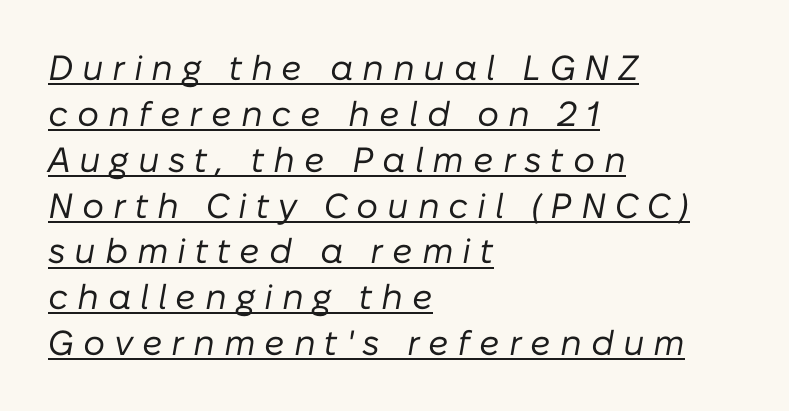
{"italic": "yes", "lean": "right", "slant_degrees": 10, "bold": "no", "weight": "regular", "width": "normal", "stroke_contrast": "low", "x_height": "medium", "monospaced": "no", "underline": "yes", "align": "left", "line_spacing": "normal", "line_spacing_ratio": 1.31, "letter_spacing": "wide", "letter_spacing_em": 0.25, "glyph_px": 35}
